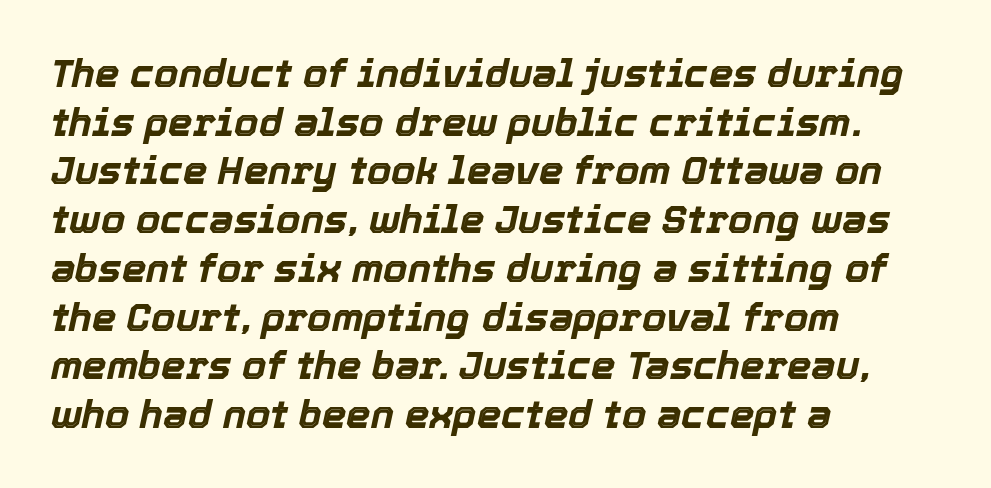
This rendering leaves character spacing at its baseline value. The block of text has a typical density, with ordinary space between rows. Thick stems and heavy bowls — unmistakably bold. Do the characters align in a grid? No, the font is proportional.
